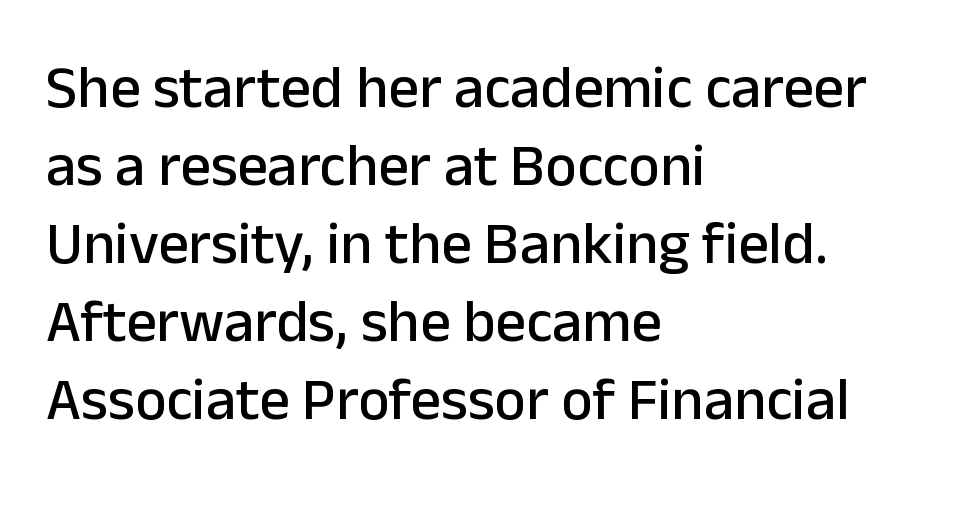
{"serif": "no", "italic": "no", "width": "normal", "stroke_contrast": "low", "x_height": "medium", "monospaced": "no", "underline": "no", "align": "left", "line_spacing": "normal", "line_spacing_ratio": 1.3, "letter_spacing": "normal", "letter_spacing_em": 0.0, "glyph_px": 60}
